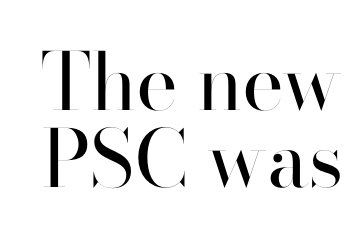
The image shows 79 px regular-weight sans-serif type, upright; set tight line spacing (0.97x), normal letter spacing, not underlined; high stroke contrast and a small x-height.
